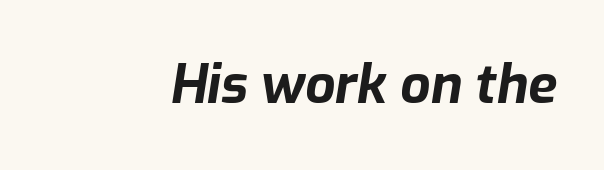
The image shows 53 px bold type, italic (leaning right); set normal letter spacing, not underlined; low stroke contrast and a medium x-height.
